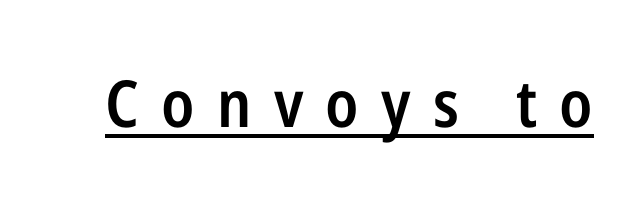
Its strokes are somewhat broadened, the hallmark of semibold type. Is this a fixed-width face? No — the glyphs have proportional, varying widths. This sample uses expanded letter spacing, leaving extra air between glyphs. Rendered with straight, roman letterforms.
